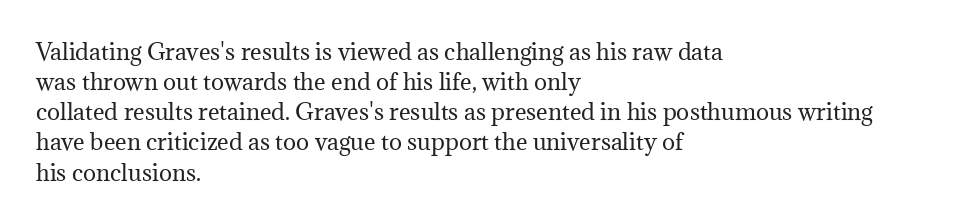
{"italic": "no", "bold": "no", "underline": "no", "align": "left", "line_spacing": "normal", "line_spacing_ratio": 1.37, "letter_spacing": "normal", "letter_spacing_em": 0.0, "glyph_px": 22}
